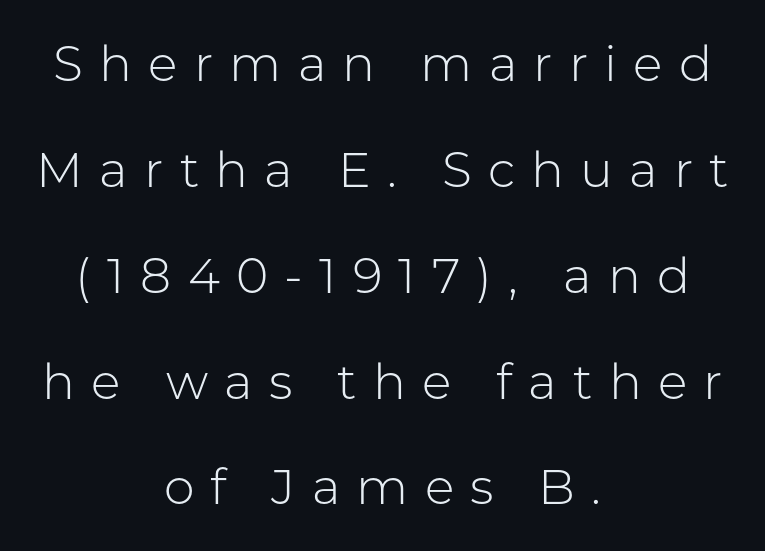
The image shows 49 px light sans-serif type, upright; set centered, loose line spacing (2.16x), unusually wide letter spacing (+0.33 em), not underlined; low stroke contrast and a medium x-height.
